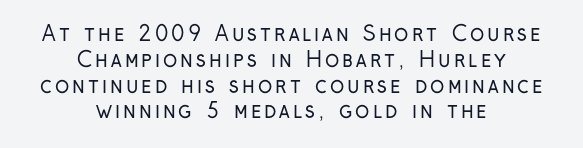
{"italic": "no", "bold": "no", "underline": "no", "align": "center", "line_spacing_ratio": 1.23, "glyph_px": 21}
